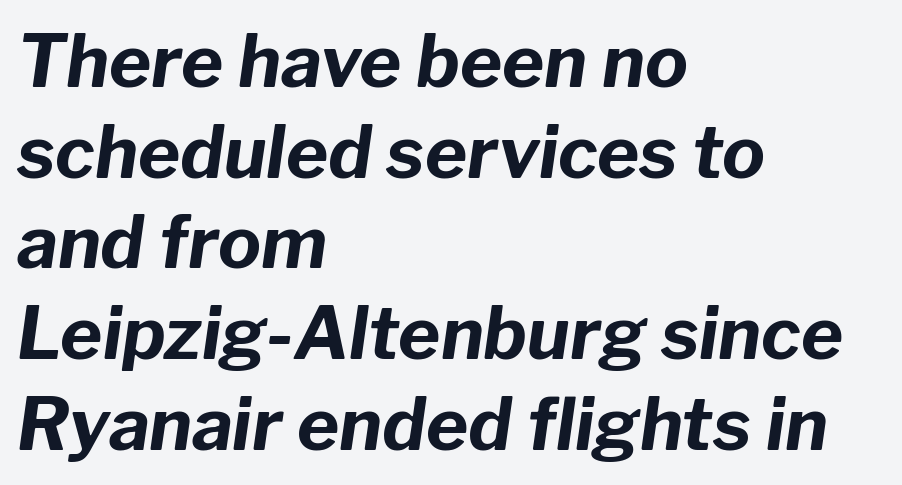
Is the type bold? Yes — the strokes are clearly thick and heavy. Tracking here is standard; glyphs follow each other at the usual distance. Underlining? Definitely not there. Slant detected: the letters are inclined. A student would call this left alignment; a typographer would say flush left, rag right. A normal amount of white space separates one row of letters from the next.
